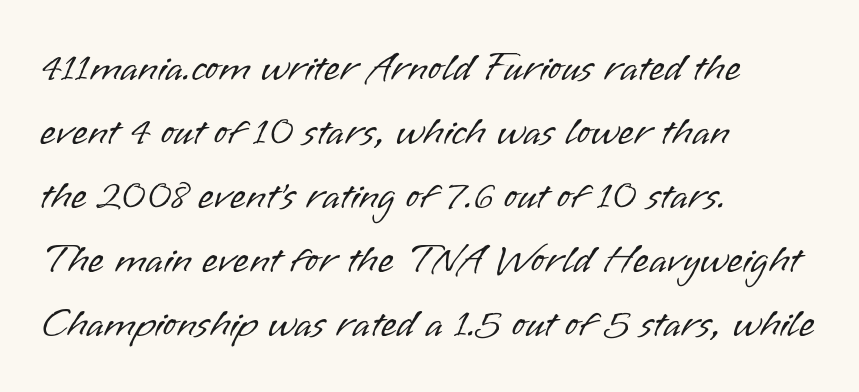
{"serif": "no", "bold": "no", "weight": "light", "width": "normal", "stroke_contrast": "low", "x_height": "small", "monospaced": "no", "underline": "no", "align": "left", "line_spacing": "normal", "line_spacing_ratio": 1.56, "letter_spacing": "normal", "letter_spacing_em": 0.0, "glyph_px": 41}
